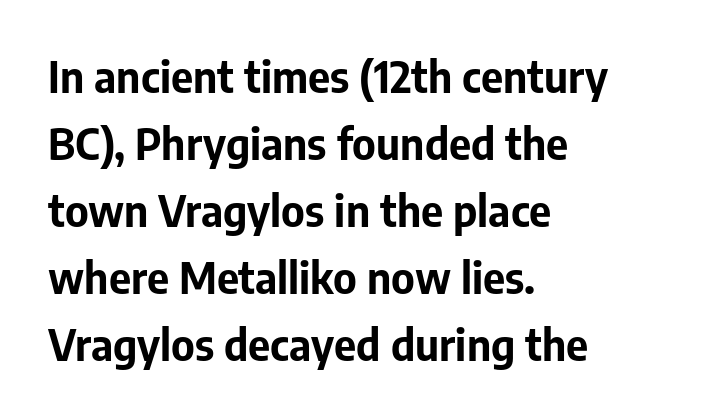
Q: Is the text bold? A: Yes.
Q: Is the text italic (slanted)? A: No, it is upright.
Q: Is the typeface a serif or a sans-serif typeface? A: Sans-serif.
Q: Is the text underlined? A: No.
Q: How is the paragraph aligned? A: Left-aligned.
Q: Is the spacing between letters normal or unusually wide? A: Normal.
Q: Is the spacing between lines tight, normal or loose? A: Normal.
Q: Width (condensed, normal, or wide)? A: Normal.
Q: Stroke contrast? A: Low.
Q: x-height? A: Medium.
Q: Monospaced? A: No.
